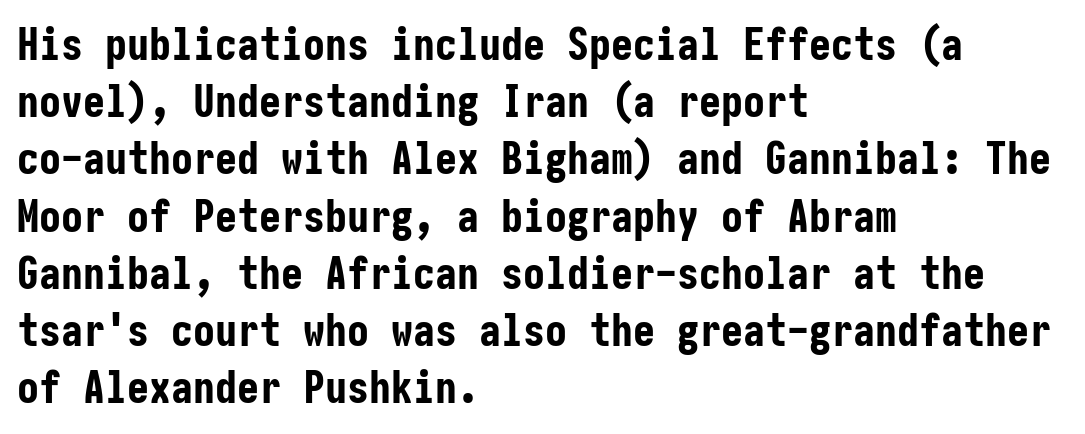
{"serif": "no", "italic": "no", "bold": "yes", "weight": "bold", "width": "condensed", "stroke_contrast": "low", "x_height": "medium", "underline": "no", "align": "left", "line_spacing": "normal", "line_spacing_ratio": 1.3, "letter_spacing": "normal", "letter_spacing_em": 0.0, "glyph_px": 44}
